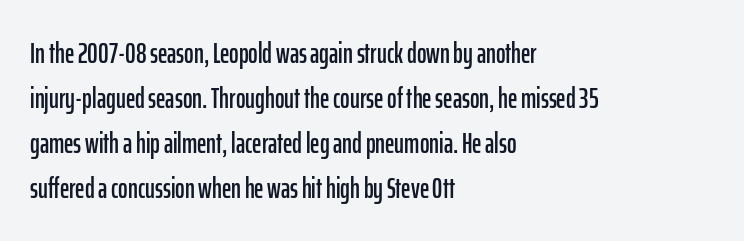
Q: Is the text italic (slanted)? A: No, it is upright.
Q: Is the typeface a serif or a sans-serif typeface? A: Sans-serif.
Q: Is the text underlined? A: No.
Q: How is the paragraph aligned? A: Left-aligned.
Q: Is the spacing between letters normal or unusually wide? A: Normal.
Q: Is the spacing between lines tight, normal or loose? A: Normal.
Q: Width (condensed, normal, or wide)? A: Condensed.
Q: Stroke contrast? A: Low.
Q: x-height? A: Medium.
Q: Monospaced? A: No.
